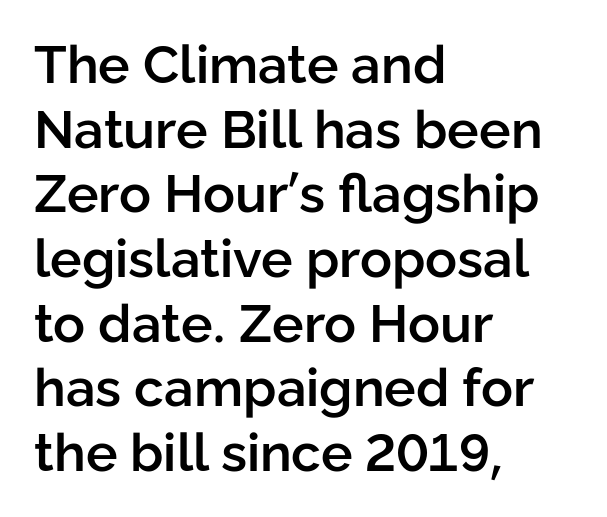
The image shows 53 px semibold sans-serif type, upright; set left-aligned, line spacing 1.22x, normal letter spacing, not underlined; low stroke contrast and a medium x-height.
